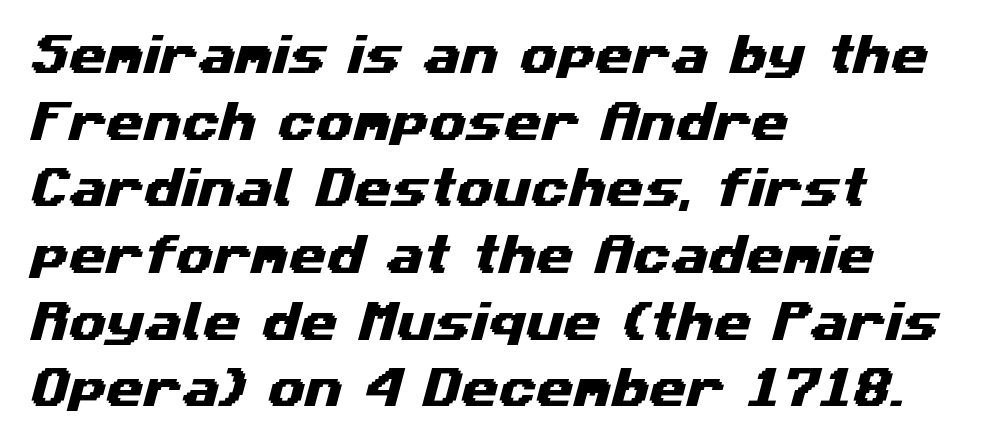
The image shows 43 px wide sans-serif type; set left-aligned, normal line spacing (1.55x), normal letter spacing, not underlined; medium stroke contrast and a medium x-height.
